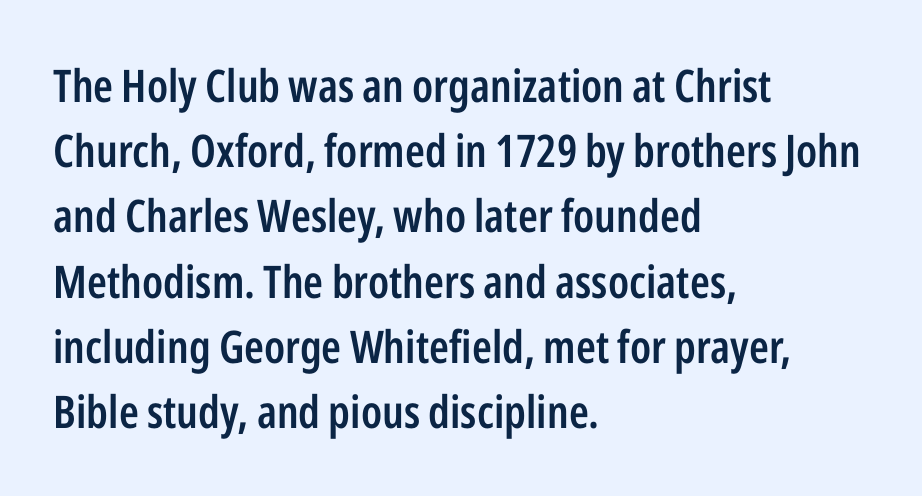
The image shows 45 px semibold, condensed sans-serif type, upright; set left-aligned, normal line spacing (1.45x), normal letter spacing, not underlined; low stroke contrast and a medium x-height.
